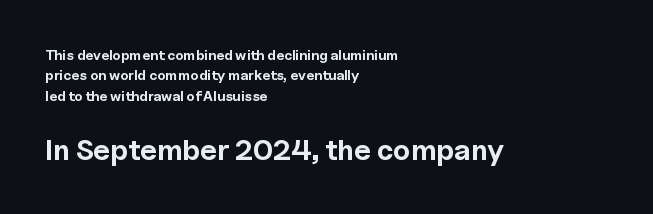
Q: Is the text bold? A: Yes.
Q: Is the text italic (slanted)? A: No, it is upright.
Q: Is the typeface a serif or a sans-serif typeface? A: Sans-serif.
Q: Is the text underlined? A: No.
Q: How is the paragraph aligned? A: Left-aligned.
Q: Is the spacing between letters normal or unusually wide? A: Normal.
Q: Is the spacing between lines tight, normal or loose? A: Normal.
Q: Which block of text is set in a larger size, the first (top) or the second (bottom)? A: The second (bottom) one.
Q: Width (condensed, normal, or wide)? A: Normal.
Q: x-height? A: Medium.
Q: Monospaced? A: No.
